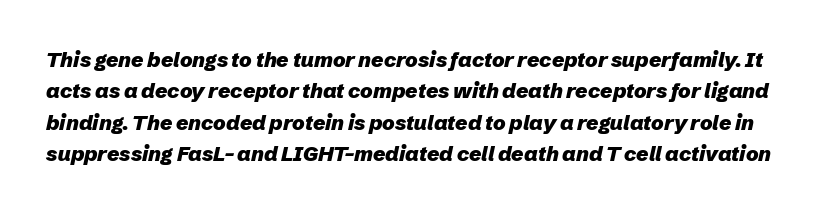
The image shows 21 px bold type, italic (leaning right); set normal line spacing (1.49x), normal letter spacing, not underlined.
